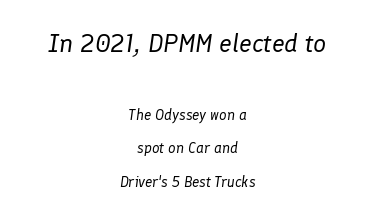
{"italic": "yes", "lean": "right", "slant_degrees": 8, "bold": "no", "underline": "no", "align": "center", "line_spacing": "loose", "line_spacing_ratio": 2.21, "letter_spacing": "normal", "letter_spacing_em": 0.0, "larger_block": "first", "size_ratio": 1.73, "glyph_px": 26}
